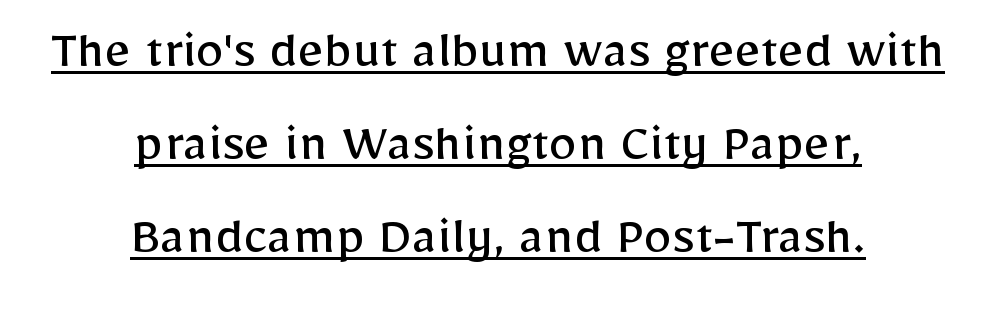
Q: Is the text bold? A: No.
Q: Is the text italic (slanted)? A: No, it is upright.
Q: Is the typeface a serif or a sans-serif typeface? A: Sans-serif.
Q: Is the text underlined? A: Yes.
Q: How is the paragraph aligned? A: Centered.
Q: Is the spacing between letters normal or unusually wide? A: Normal.
Q: Is the spacing between lines tight, normal or loose? A: Normal.
Q: Width (condensed, normal, or wide)? A: Normal.
Q: Stroke contrast? A: Low.
Q: x-height? A: Medium.
Q: Monospaced? A: No.
